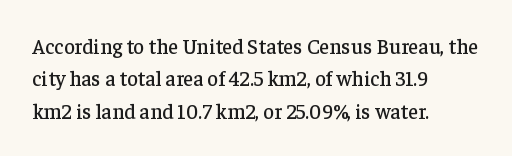
Q: Is the text italic (slanted)? A: No, it is upright.
Q: Is the text underlined? A: No.
Q: How is the paragraph aligned? A: Left-aligned.
Q: Is the spacing between letters normal or unusually wide? A: Normal.
Q: Is the spacing between lines tight, normal or loose? A: Normal.
